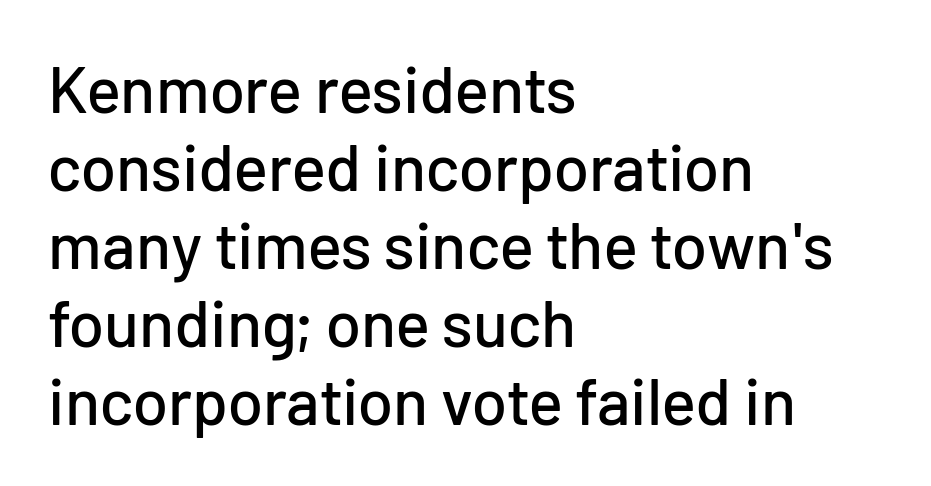
If you drew a line through each stem, it would be perfectly vertical. Think of a printed novel: that variable character pitch is what you see here. Letter spacing: default. Examine the stroke ends and you'll find no serifs. The foot of each line stays bare and open. These lines are set flush left with a ragged right edge.
